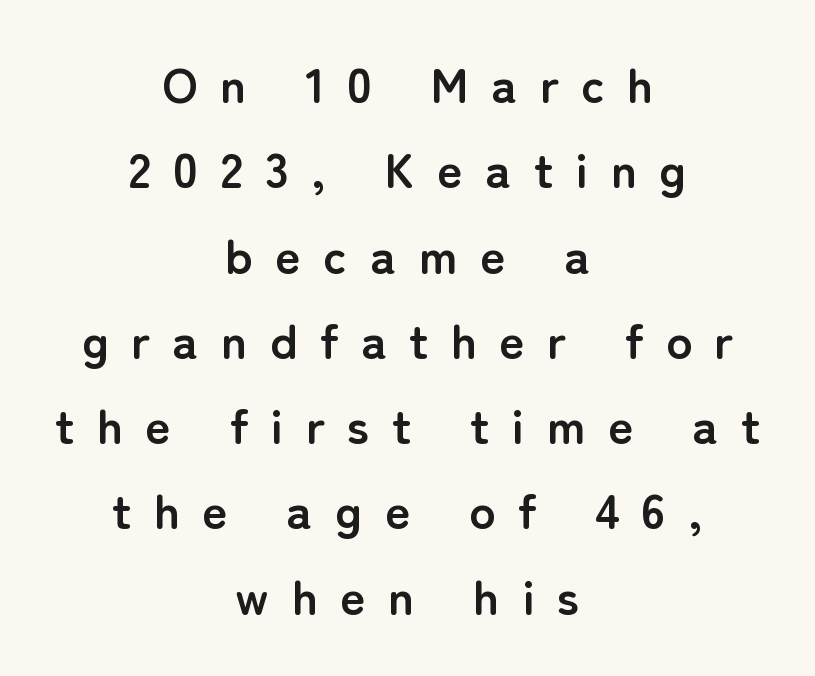
Q: Is the text bold? A: Yes.
Q: Is the text italic (slanted)? A: No, it is upright.
Q: Is the typeface a serif or a sans-serif typeface? A: Sans-serif.
Q: Is the text underlined? A: No.
Q: How is the paragraph aligned? A: Centered.
Q: Is the spacing between letters normal or unusually wide? A: Unusually wide.
Q: Width (condensed, normal, or wide)? A: Normal.
Q: Stroke contrast? A: Low.
Q: x-height? A: Medium.
Q: Monospaced? A: No.
